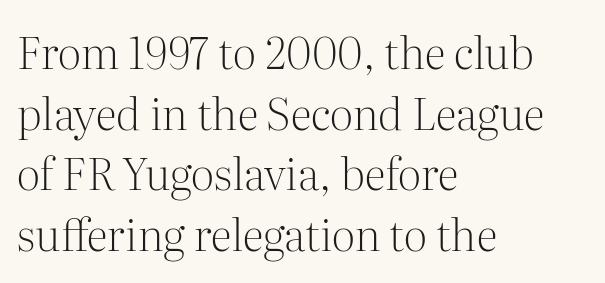
The image shows 44 px light serif type, upright; set left-aligned, normal line spacing (1.38x), normal letter spacing, not underlined; medium stroke contrast and a medium x-height.
